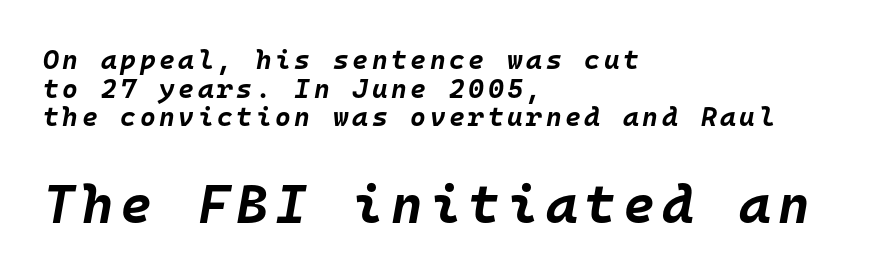
Clear beneath every line of the passage. Monospaced: the letters line up in strict vertical columns. Style check: oblique. Heavy-handed strokes throughout: this text is bold. The block sitting lower on the canvas is the one with enlarged characters. Leading: reduced.
